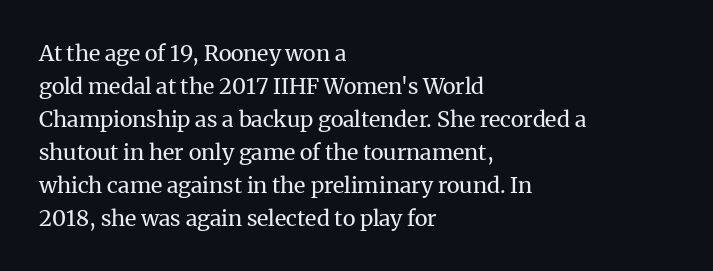
Q: Is the text bold? A: No.
Q: Is the text italic (slanted)? A: No, it is upright.
Q: Is the text underlined? A: No.
Q: How is the paragraph aligned? A: Left-aligned.
Q: Is the spacing between letters normal or unusually wide? A: Normal.
Q: Is the spacing between lines tight, normal or loose? A: Normal.
